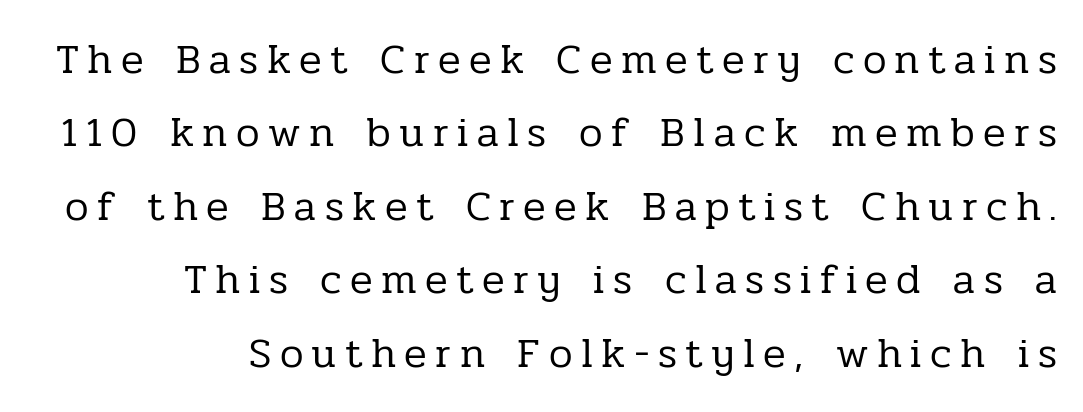
{"serif": "yes", "italic": "no", "bold": "no", "weight": "regular", "width": "normal", "stroke_contrast": "low", "x_height": "medium", "monospaced": "no", "underline": "no", "align": "right", "line_spacing_ratio": 1.75, "letter_spacing": "wide", "letter_spacing_em": 0.2, "glyph_px": 42}
